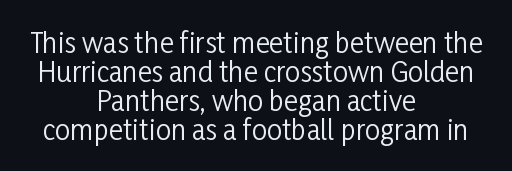
A typesetter would call this leading minimal, almost set solid. Rule under the text: the space is simply empty. There is no visible air inserted between adjacent glyphs. Bold? No — there's no thickening of the strokes. Casual observation: everything's sitting right in the middle. Tall strokes in this sample are plumb rather than angled.
